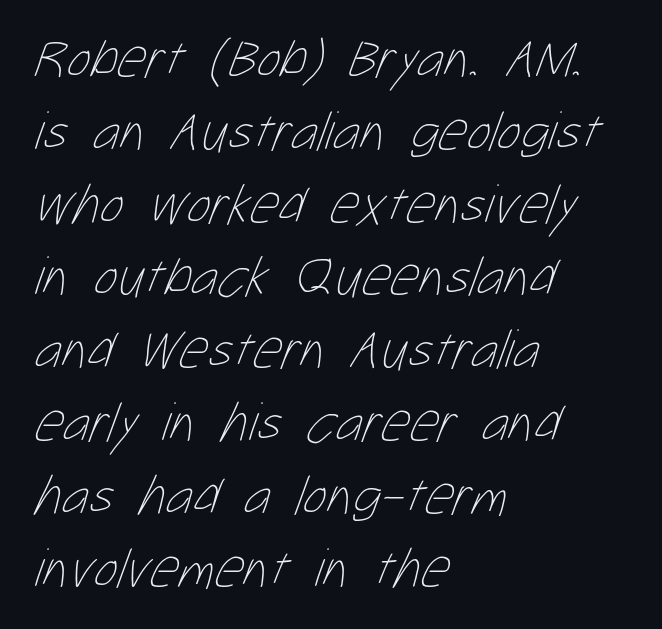
Q: Is the text bold? A: No.
Q: Is the text underlined? A: No.
Q: How is the paragraph aligned? A: Left-aligned.
Q: Is the spacing between letters normal or unusually wide? A: Normal.
Q: Is the spacing between lines tight, normal or loose? A: Normal.
Q: Width (condensed, normal, or wide)? A: Condensed.
Q: Stroke contrast? A: Low.
Q: x-height? A: Medium.
Q: Monospaced? A: No.
